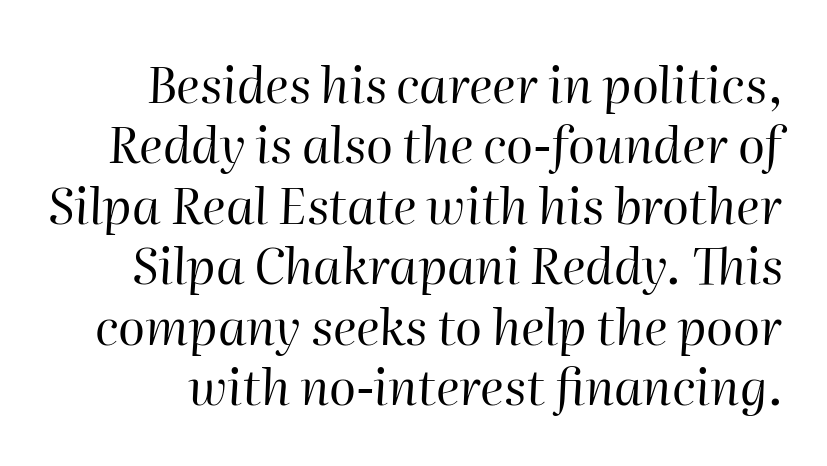
Q: Is the text bold? A: No.
Q: Is the text italic (slanted)? A: Yes, it leans right by about 2 degrees.
Q: Is the text underlined? A: No.
Q: Is the spacing between letters normal or unusually wide? A: Normal.
Q: Width (condensed, normal, or wide)? A: Normal.
Q: Stroke contrast? A: High.
Q: x-height? A: Medium.
Q: Monospaced? A: No.
